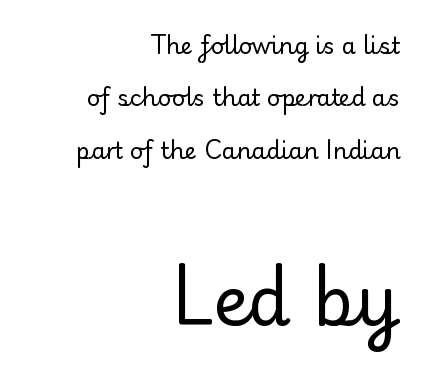
Nothing unusual about the tracking: characters are spaced as the font intends. Ink coverage per letter is moderate at most. Proportional: the letters do not fall into vertical columns. Scale increases going downward across the two blocks. The glyphs are unaccompanied by any horizontal stroke below them. Caption: multi-line text, flush right, ragged left.
